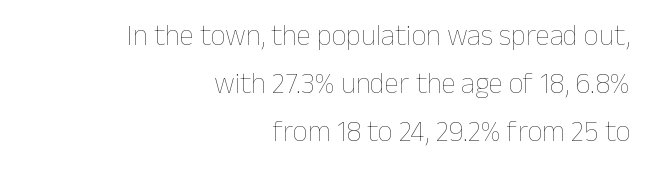
The string is rendered with underlining switched off. The passage shown is typed in a proportional face where columns would drift. The rendering uses a moderate line-height, typical for paragraphs. Each stroke keeps to a modest, everyday thickness or less. If you drew a line through each stem, it would be perfectly vertical.
